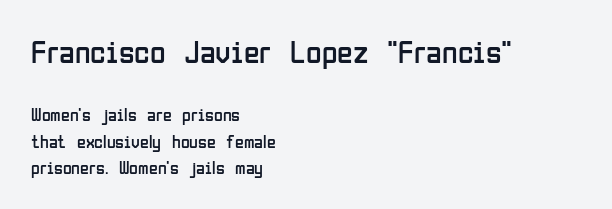
The image shows 32 px regular-weight, condensed sans-serif type, upright; set left-aligned, normal line spacing (1.46x), normal letter spacing, not underlined; the first (top) block is 1.78x larger; low stroke contrast and a medium x-height.
